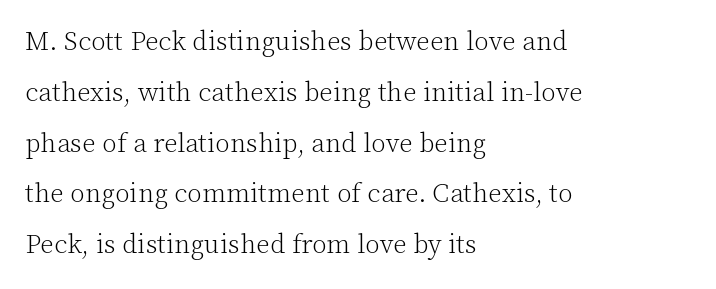
The image shows 27 px text type, upright; set left-aligned, line spacing 1.88x, normal letter spacing, not underlined.
